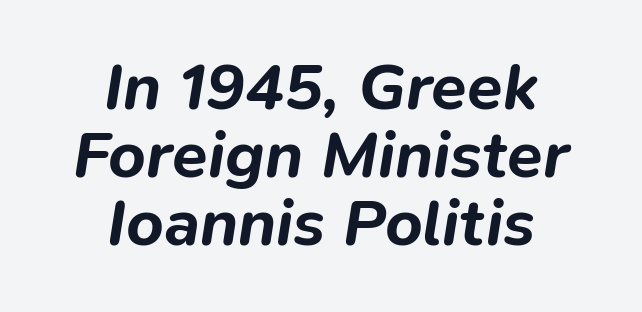
The image shows 65 px bold type, italic (leaning right); set centered, tight line spacing (1.05x), normal letter spacing, not underlined; low stroke contrast and a medium x-height.
